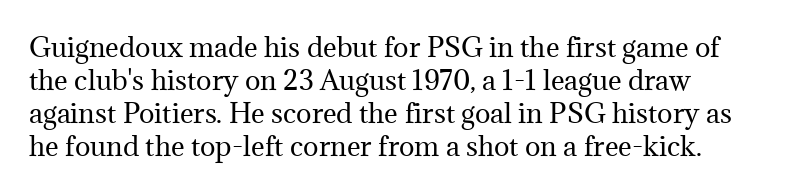
The image shows 26 px text type, upright; set normal line spacing (1.27x), normal letter spacing, not underlined.
